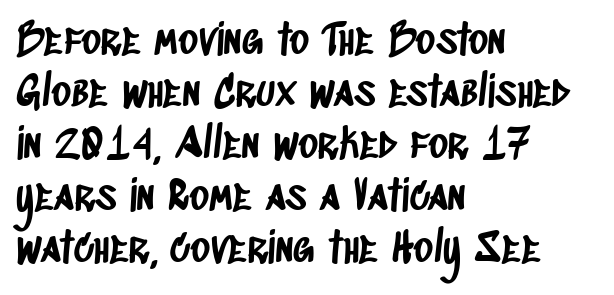
{"serif": "no", "width": "condensed", "stroke_contrast": "low", "x_height": "large", "monospaced": "no", "underline": "no", "align": "left", "line_spacing_ratio": 1.24, "letter_spacing": "normal", "letter_spacing_em": 0.0, "glyph_px": 42}
